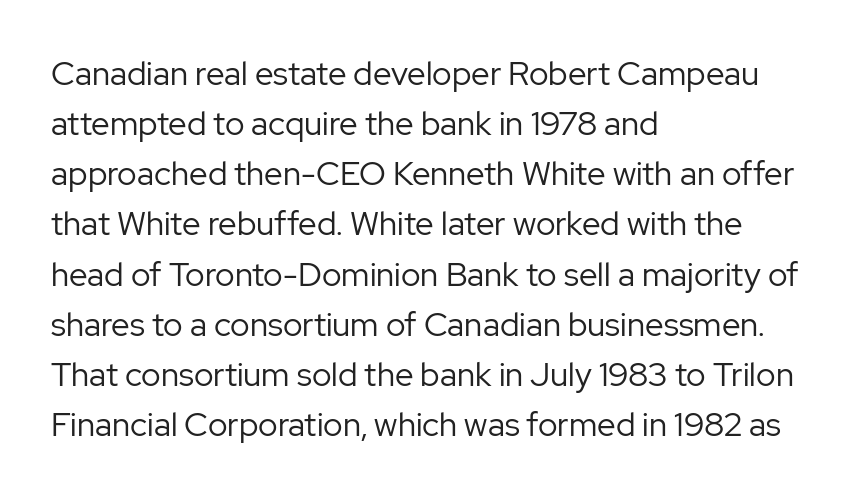
Letters have the restrained weight of plain body copy at most. Examine the stroke ends and you'll find no serifs. What's the leading like? Ordinary, nothing unusual. Spacing verdict: proportional, widths tailored to each character.
